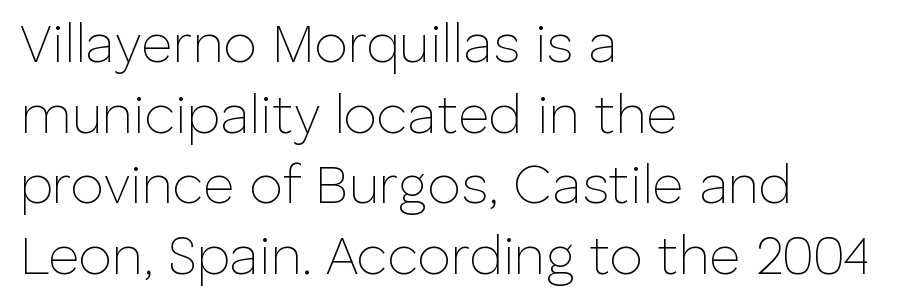
Q: Is the text bold? A: No.
Q: Is the text italic (slanted)? A: No, it is upright.
Q: Is the typeface a serif or a sans-serif typeface? A: Sans-serif.
Q: Is the text underlined? A: No.
Q: How is the paragraph aligned? A: Left-aligned.
Q: Is the spacing between letters normal or unusually wide? A: Normal.
Q: Is the spacing between lines tight, normal or loose? A: Normal.
Q: Width (condensed, normal, or wide)? A: Normal.
Q: Stroke contrast? A: Low.
Q: x-height? A: Medium.
Q: Monospaced? A: No.
